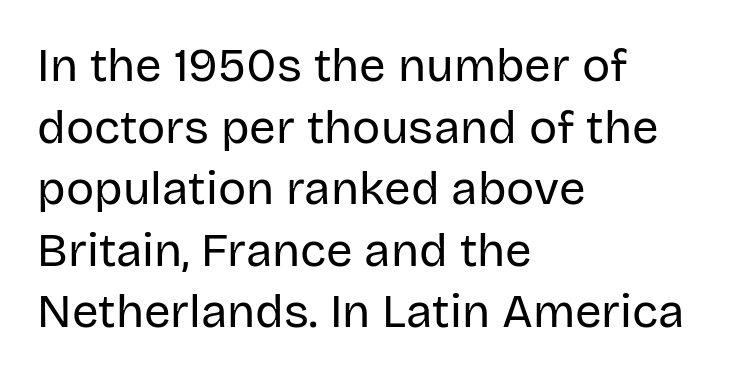
The image shows 47 px regular-weight sans-serif type, upright; set left-aligned, normal line spacing (1.31x), normal letter spacing, not underlined; low stroke contrast and a large x-height.
